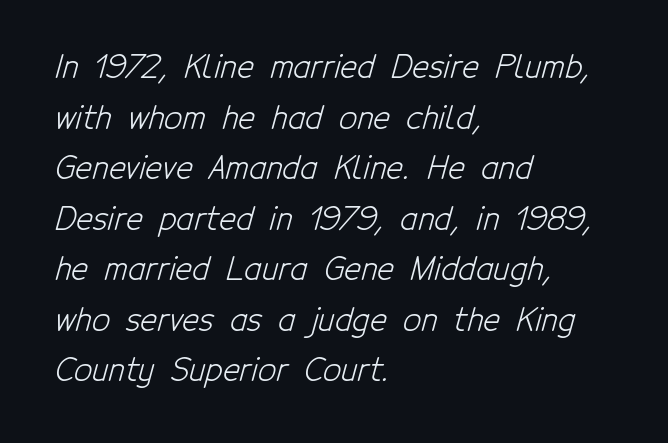
The image shows 32 px light, condensed sans-serif type; set left-aligned, normal line spacing (1.58x), normal letter spacing, not underlined; low stroke contrast and a medium x-height.
